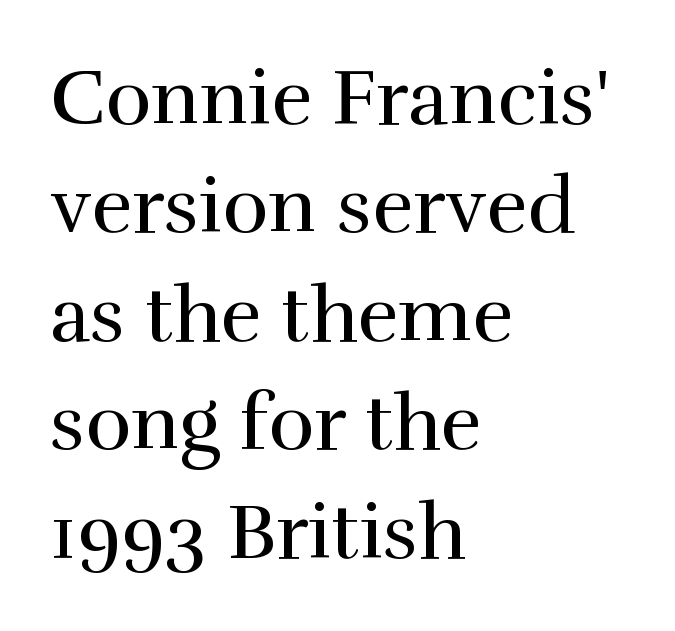
Q: Is the text bold? A: No.
Q: Is the text italic (slanted)? A: No, it is upright.
Q: Is the typeface a serif or a sans-serif typeface? A: Serif.
Q: Is the text underlined? A: No.
Q: How is the paragraph aligned? A: Left-aligned.
Q: Is the spacing between letters normal or unusually wide? A: Normal.
Q: Is the spacing between lines tight, normal or loose? A: Normal.
Q: Width (condensed, normal, or wide)? A: Normal.
Q: Stroke contrast? A: High.
Q: x-height? A: Medium.
Q: Monospaced? A: No.
